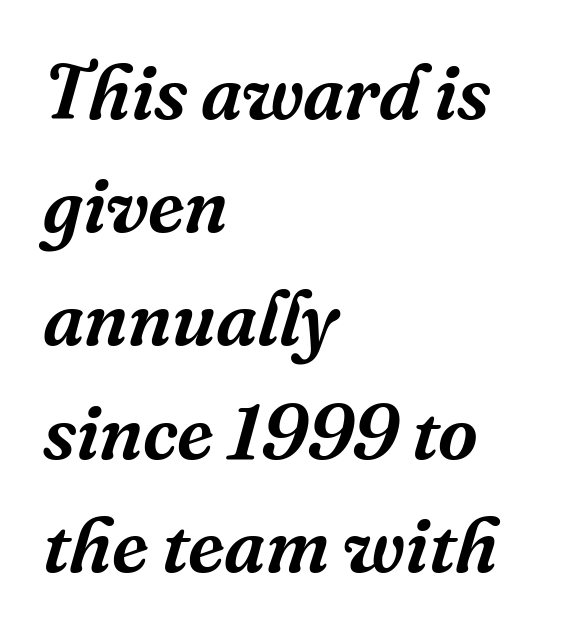
Caption: multi-line text, flush left, ragged right. The whole block is typeset with a tilt. If you measured baseline to baseline, you'd find a middling distance. The text was rendered using a seriffed face with decorative stroke endings. Lines of text with bare space underneath. Tracking value appears to be zero — textbook default spacing.
